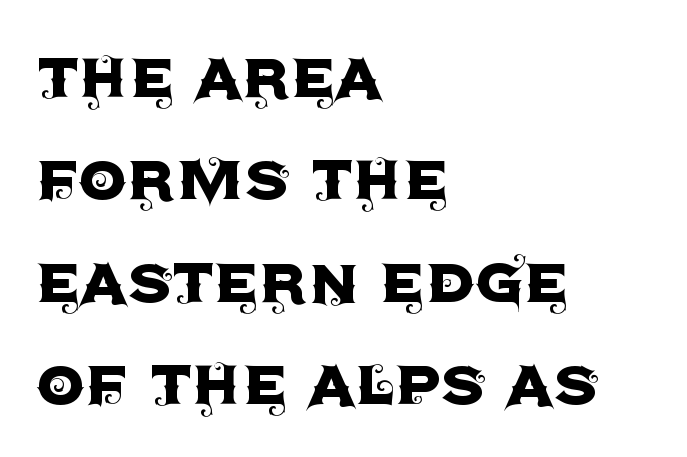
{"serif": "no", "italic": "no", "width": "normal", "x_height": "large", "monospaced": "no", "underline": "no", "align": "left", "line_spacing": "normal", "line_spacing_ratio": 1.33, "letter_spacing": "normal", "letter_spacing_em": 0.0, "glyph_px": 77}
